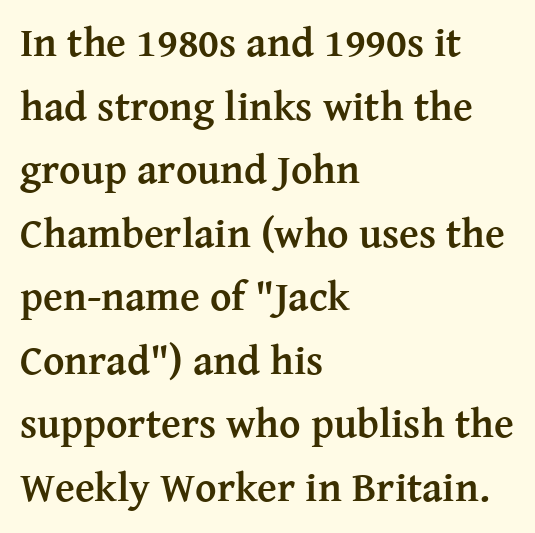
Q: Is the text bold? A: Yes.
Q: Is the text italic (slanted)? A: No, it is upright.
Q: Is the typeface a serif or a sans-serif typeface? A: Serif.
Q: Is the text underlined? A: No.
Q: How is the paragraph aligned? A: Left-aligned.
Q: Is the spacing between letters normal or unusually wide? A: Normal.
Q: Is the spacing between lines tight, normal or loose? A: Normal.
Q: Width (condensed, normal, or wide)? A: Normal.
Q: Stroke contrast? A: Medium.
Q: x-height? A: Medium.
Q: Monospaced? A: No.
